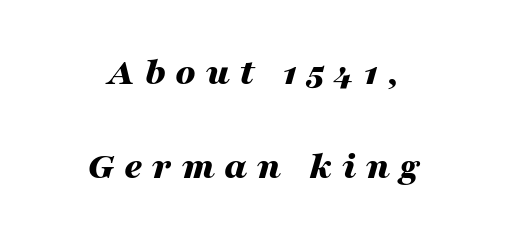
A dark, heavy texture on the line: the type is bold. What stands out about the letter spacing? Its width — letters are far apart. A typesetter would call this proportional, since set widths differ per character. Successive baselines arrive slowly, with a big drop between each.
